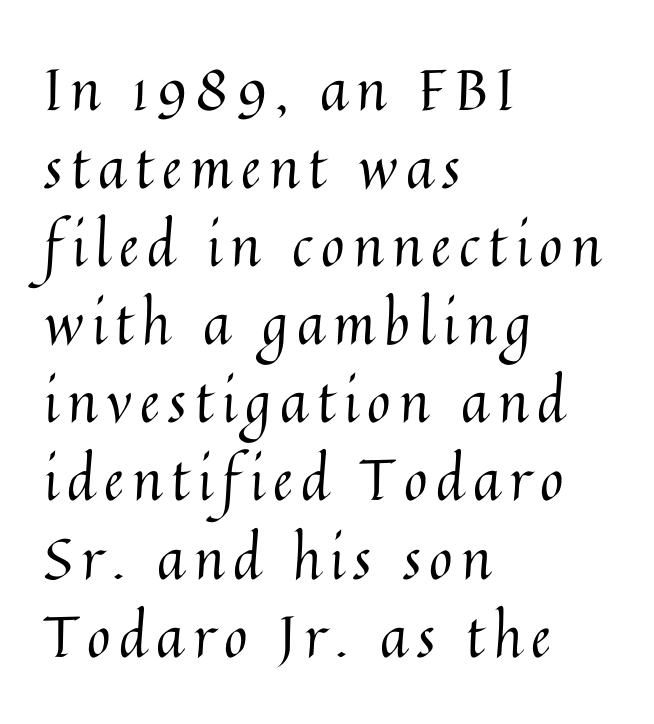
Q: Is the text bold? A: No.
Q: Is the text underlined? A: No.
Q: How is the paragraph aligned? A: Left-aligned.
Q: Is the spacing between lines tight, normal or loose? A: Normal.
Q: Width (condensed, normal, or wide)? A: Normal.
Q: Stroke contrast? A: Medium.
Q: x-height? A: Medium.
Q: Monospaced? A: No.
